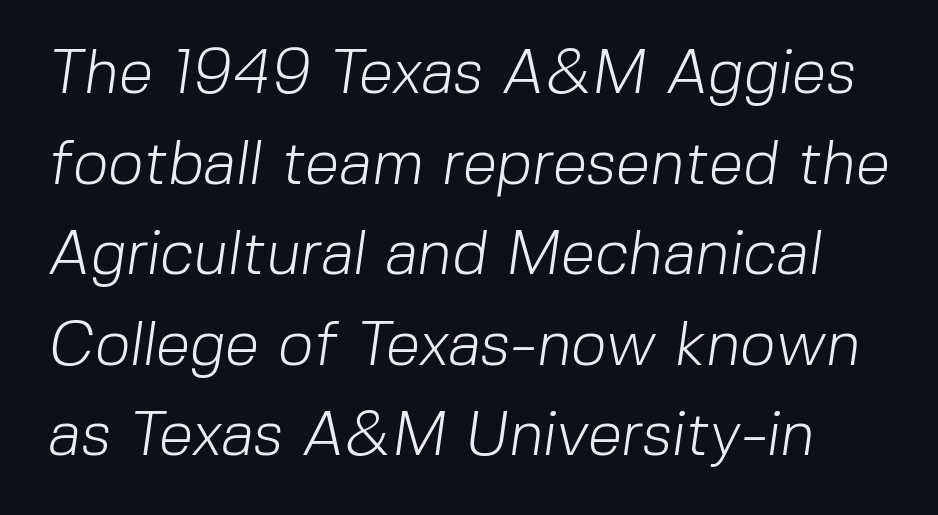
Glyph-to-glyph distance matches everyday printed text. Check the space under the baseline: it is left empty. The strokes are not fattened; the text isn't bold. The rendering shows plain stroke endings on the letterforms — a sans-serif design. You could not count columns in this text — the font is proportionally spaced.
